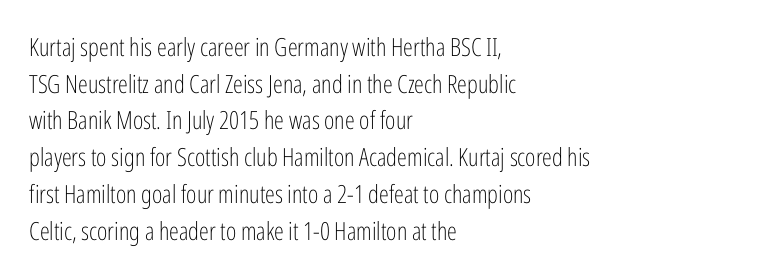
{"italic": "no", "bold": "no", "underline": "no", "align": "left", "line_spacing": "normal", "line_spacing_ratio": 1.47, "letter_spacing": "normal", "letter_spacing_em": 0.0, "glyph_px": 25}
